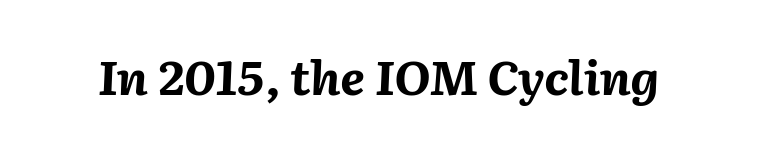
Q: Is the text bold? A: Yes.
Q: Is the text italic (slanted)? A: Yes, it leans right by about 2 degrees.
Q: Is the text underlined? A: No.
Q: Is the spacing between letters normal or unusually wide? A: Normal.
Q: Width (condensed, normal, or wide)? A: Normal.
Q: Stroke contrast? A: Medium.
Q: x-height? A: Medium.
Q: Monospaced? A: No.
